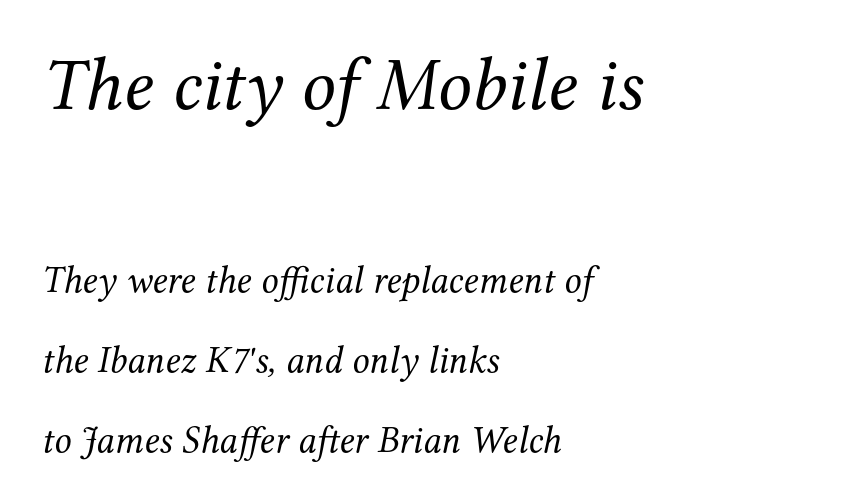
Q: Is the text bold? A: No.
Q: Is the text italic (slanted)? A: Yes, it leans right by about 12 degrees.
Q: Is the typeface a serif or a sans-serif typeface? A: Serif.
Q: Is the text underlined? A: No.
Q: How is the paragraph aligned? A: Left-aligned.
Q: Is the spacing between letters normal or unusually wide? A: Normal.
Q: Is the spacing between lines tight, normal or loose? A: Loose.
Q: Which block of text is set in a larger size, the first (top) or the second (bottom)? A: The first (top) one.
Q: Width (condensed, normal, or wide)? A: Normal.
Q: Stroke contrast? A: Medium.
Q: x-height? A: Medium.
Q: Monospaced? A: No.
